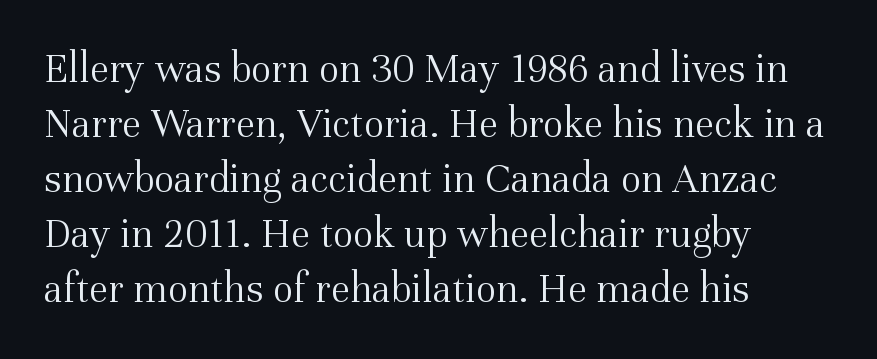
Vertically, the passage feels balanced, rows spaced as you'd expect. Caption: standard tracking, unaltered. The face looks like a standard text weight, possibly lighter. Classification — serif.
